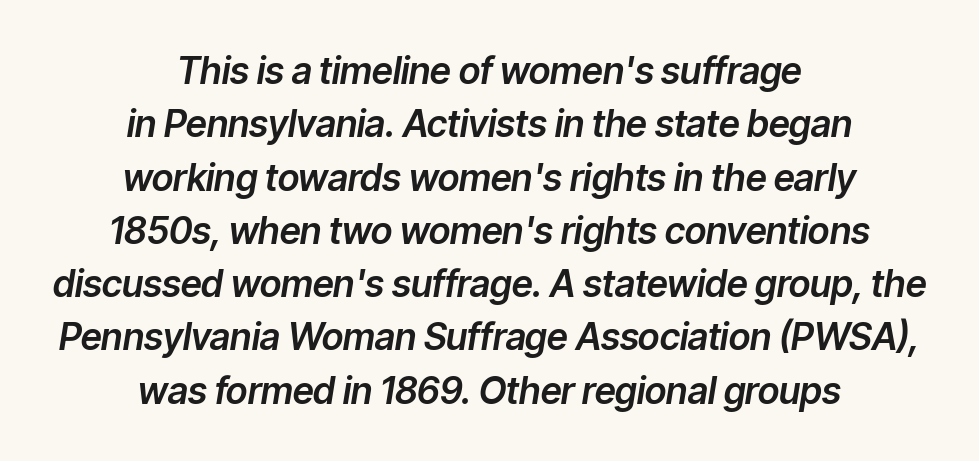
Q: Is the text italic (slanted)? A: Yes, it leans right by about 9 degrees.
Q: Is the text underlined? A: No.
Q: How is the paragraph aligned? A: Centered.
Q: Is the spacing between letters normal or unusually wide? A: Normal.
Q: Is the spacing between lines tight, normal or loose? A: Normal.
Q: Width (condensed, normal, or wide)? A: Normal.
Q: Stroke contrast? A: Low.
Q: x-height? A: Medium.
Q: Monospaced? A: No.
